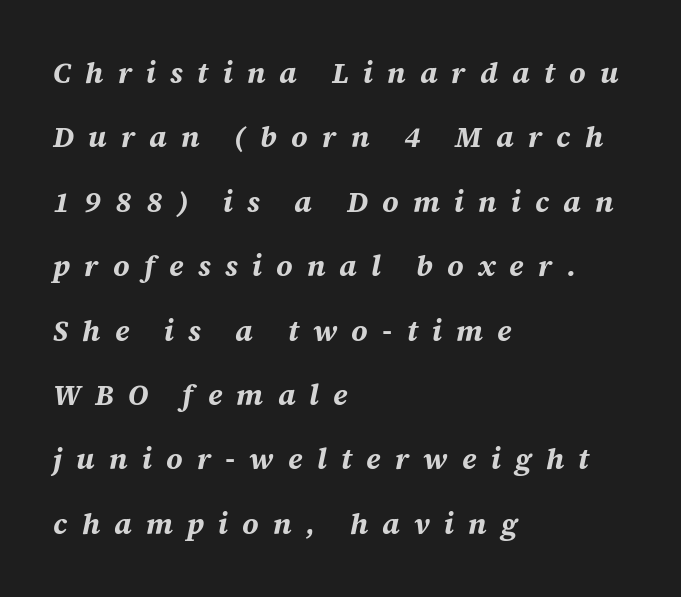
The image shows 29 px bold type, italic (leaning right); set left-aligned, loose line spacing (2.22x), unusually wide letter spacing (+0.49 em), not underlined; medium stroke contrast and a large x-height.
